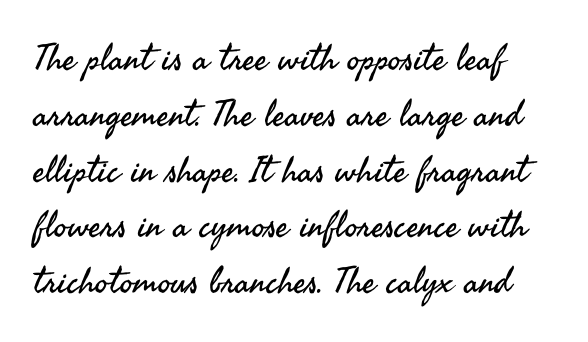
Q: Is the text bold? A: No.
Q: Is the text italic (slanted)? A: Yes.
Q: Is the typeface a serif or a sans-serif typeface? A: Sans-serif.
Q: Is the text underlined? A: No.
Q: Is the spacing between letters normal or unusually wide? A: Normal.
Q: Is the spacing between lines tight, normal or loose? A: Normal.
Q: Width (condensed, normal, or wide)? A: Normal.
Q: Stroke contrast? A: Medium.
Q: x-height? A: Small.
Q: Monospaced? A: No.
